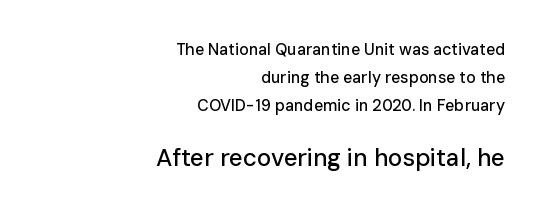
Q: Is the text italic (slanted)? A: No, it is upright.
Q: Is the text underlined? A: No.
Q: How is the paragraph aligned? A: Right-aligned.
Q: Is the spacing between letters normal or unusually wide? A: Normal.
Q: Which block of text is set in a larger size, the first (top) or the second (bottom)? A: The second (bottom) one.
